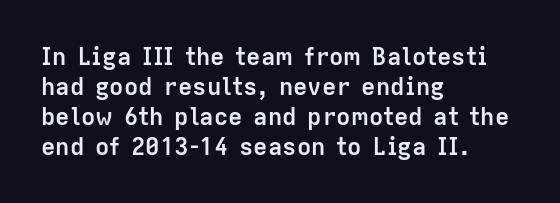
The image shows 24 px bold type, upright; set left-aligned, normal line spacing (1.25x), normal letter spacing, not underlined.
